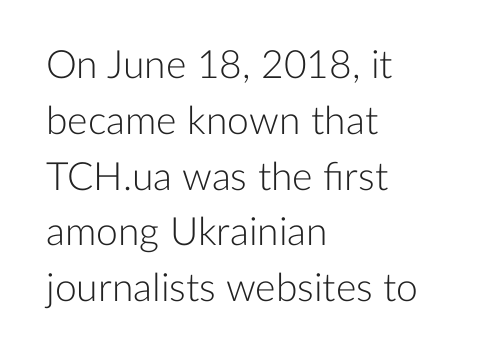
The image shows 39 px light sans-serif type, upright; set left-aligned, normal line spacing (1.43x), normal letter spacing, not underlined; low stroke contrast and a medium x-height.
